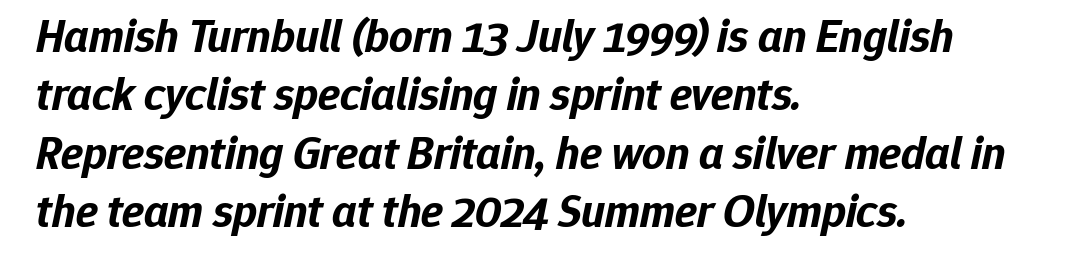
Summary of vertical rhythm: regular, with standard interline spacing. The glyphs look as if they've been sheared to an angle. Does the weight exceed regular? Yes, all the way to bold. This sample uses plain, unmodified letter spacing. The face used here is proportionally spaced, like ordinary book or web type. If you drew a ruler down the left edge, every line would touch it.
